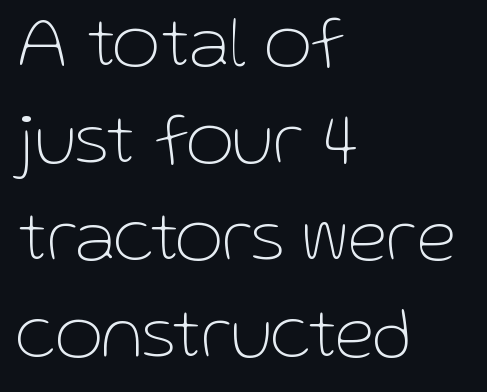
{"serif": "no", "italic": "no", "bold": "no", "weight": "thin", "width": "normal", "stroke_contrast": "low", "x_height": "medium", "monospaced": "no", "underline": "no", "align": "left", "line_spacing": "normal", "line_spacing_ratio": 1.33, "letter_spacing": "normal", "letter_spacing_em": 0.0, "glyph_px": 73}
